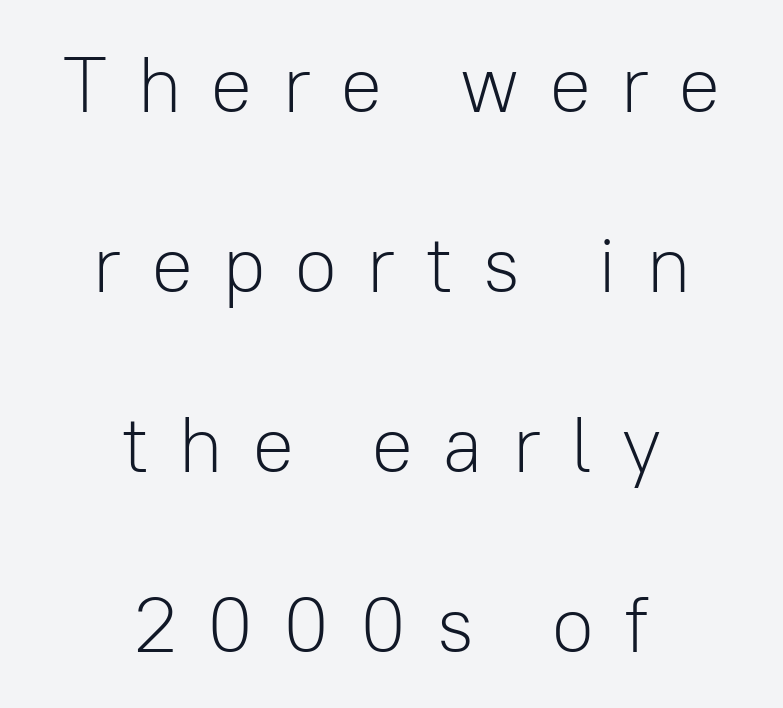
The image shows 79 px light sans-serif type, upright; set centered, loose line spacing (2.28x), unusually wide letter spacing (+0.36 em), not underlined; low stroke contrast and a medium x-height.
